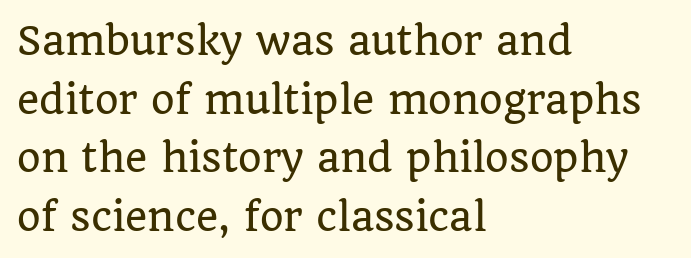
The glyphs in this specimen are seriffed. A typesetter would call this leading conventional body-copy spacing. Inter-character spacing is left at the font's built-in metrics. These lines stack with their left ends in a neat column. The passage shown is not underscored anywhere. The face used here is proportionally spaced, like ordinary book or web type.
